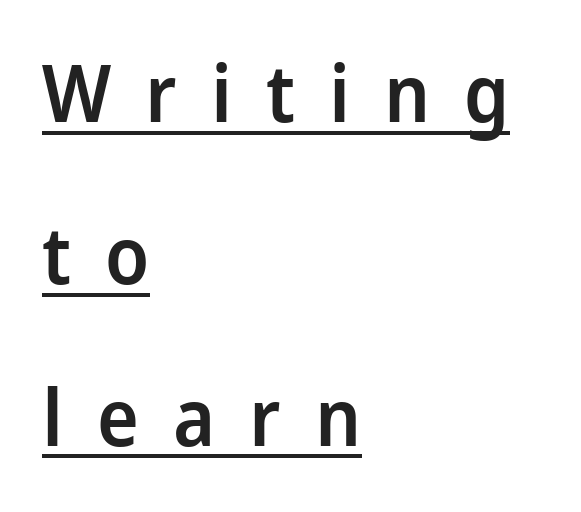
{"serif": "no", "italic": "no", "bold": "semi", "weight": "semibold", "width": "normal", "stroke_contrast": "low", "x_height": "medium", "monospaced": "no", "underline": "yes", "align": "left", "line_spacing": "loose", "line_spacing_ratio": 2.05, "letter_spacing": "wide", "letter_spacing_em": 0.43, "glyph_px": 79}
